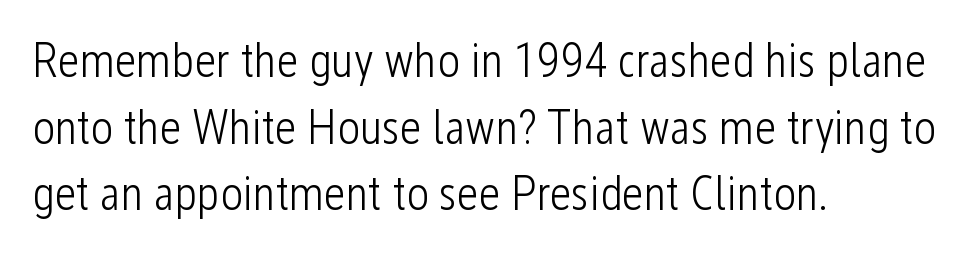
Q: Is the text bold? A: No.
Q: Is the text italic (slanted)? A: No, it is upright.
Q: Is the typeface a serif or a sans-serif typeface? A: Sans-serif.
Q: Is the text underlined? A: No.
Q: How is the paragraph aligned? A: Left-aligned.
Q: Is the spacing between letters normal or unusually wide? A: Normal.
Q: Is the spacing between lines tight, normal or loose? A: Normal.
Q: Width (condensed, normal, or wide)? A: Condensed.
Q: Stroke contrast? A: Low.
Q: x-height? A: Medium.
Q: Monospaced? A: No.
